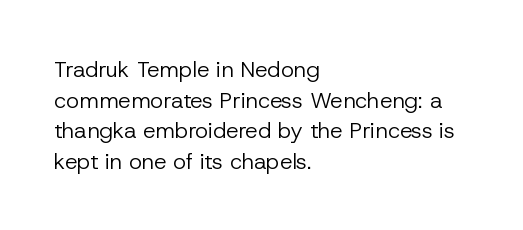
{"italic": "no", "bold": "no", "underline": "no", "align": "left", "line_spacing": "normal", "line_spacing_ratio": 1.39, "letter_spacing": "normal", "letter_spacing_em": 0.0, "glyph_px": 22}
